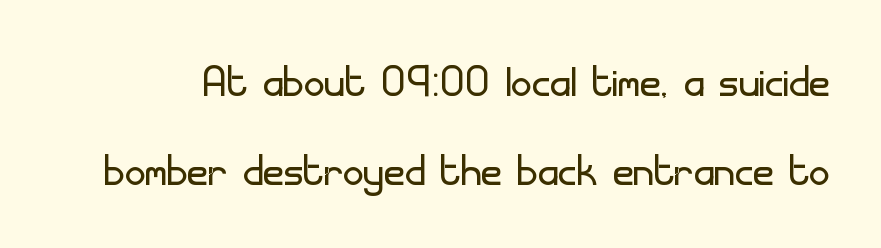
{"serif": "no", "italic": "no", "bold": "no", "weight": "light", "width": "normal", "stroke_contrast": "low", "x_height": "small", "monospaced": "no", "underline": "no", "line_spacing": "normal", "line_spacing_ratio": 1.56, "letter_spacing": "normal", "letter_spacing_em": 0.0, "glyph_px": 57}
